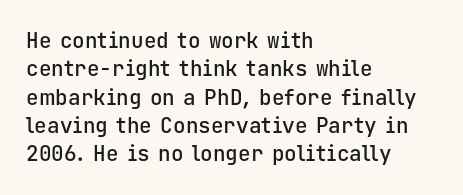
The lines are quadded left. Quick note: not italic, upright. Heft: intermediate — a semibold. Letter spacing: default. Each row of text sits above clean, open space.
